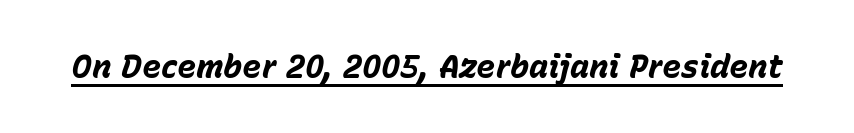
The image shows 32 px bold type, italic (leaning right); set normal letter spacing, underlined; low stroke contrast and a medium x-height.
